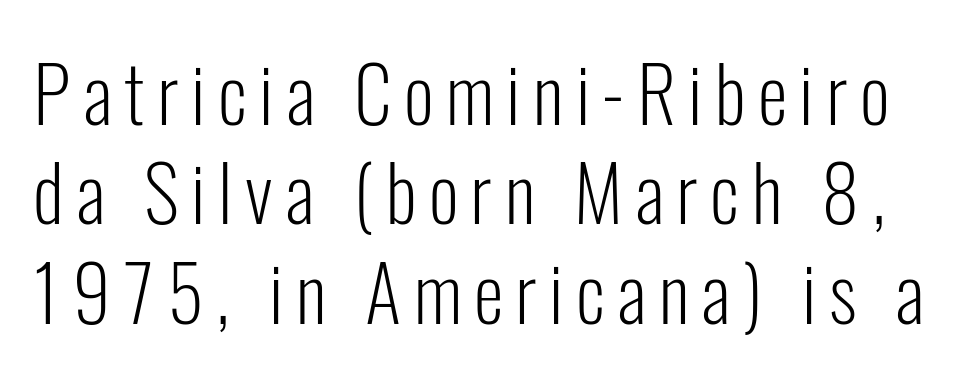
Is the stroke heavy? The answer is a plain regular-or-lighter. Normally led — the rows are evenly, conventionally spaced. The glyphs in this specimen are sans serif. It's the straight-up-and-down kind of type. The gap between lines stays unmarked. Do the characters align in a grid? No, the font is proportional.
